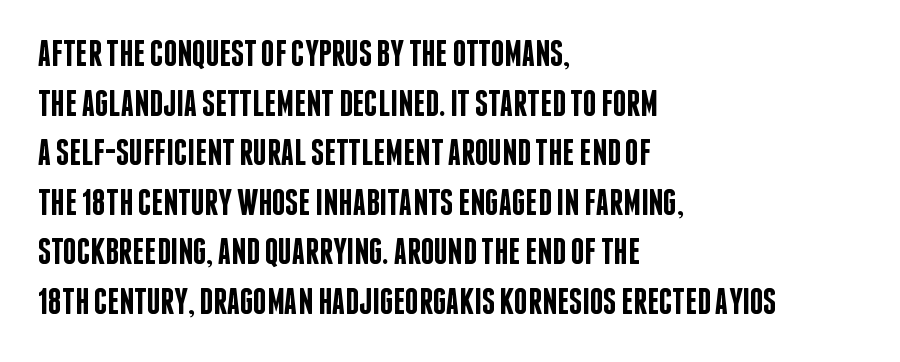
{"serif": "no", "italic": "no", "bold": "semi", "weight": "semibold", "width": "condensed", "stroke_contrast": "low", "x_height": "large", "monospaced": "no", "underline": "no", "align": "left", "line_spacing": "normal", "line_spacing_ratio": 1.34, "letter_spacing": "normal", "letter_spacing_em": 0.0, "glyph_px": 37}
